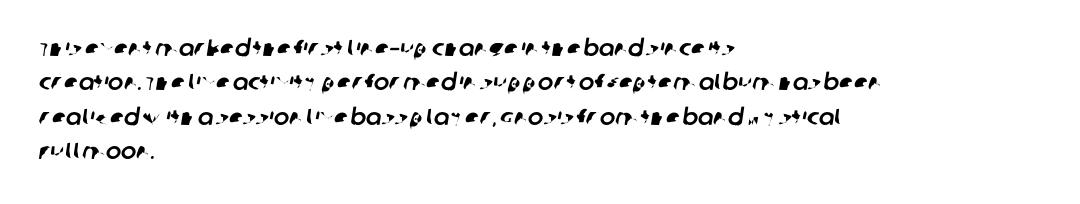
A clean baseline with only descenders dipping below it. Here the glyphs are tracked normally, forming tight word shapes. The typesetter chose a ragged-right arrangement here. Normally led — the rows are evenly, conventionally spaced.
